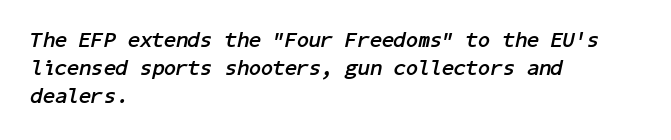
{"italic": "yes", "lean": "right", "slant_degrees": 11, "bold": "yes", "underline": "no", "align": "left", "line_spacing": "normal", "line_spacing_ratio": 1.27, "letter_spacing": "normal", "letter_spacing_em": 0.0, "glyph_px": 22}
